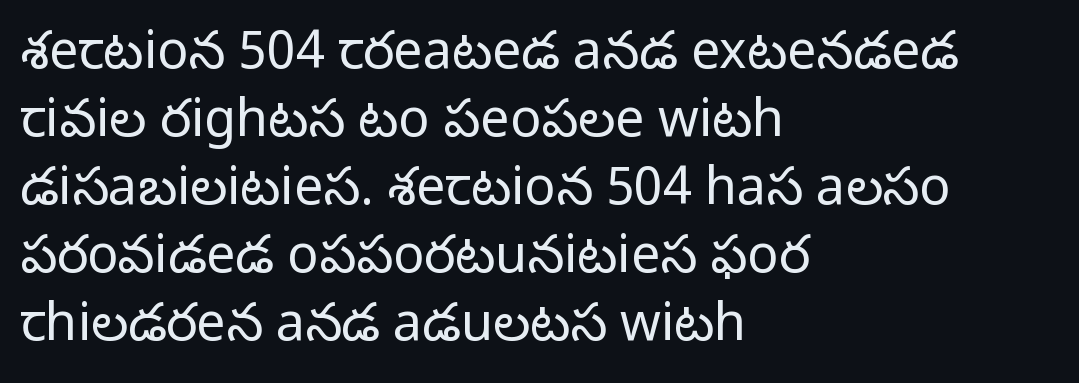
Q: Is the text bold? A: No.
Q: Is the text italic (slanted)? A: No, it is upright.
Q: Is the typeface a serif or a sans-serif typeface? A: Sans-serif.
Q: Is the text underlined? A: No.
Q: How is the paragraph aligned? A: Left-aligned.
Q: Is the spacing between letters normal or unusually wide? A: Normal.
Q: Is the spacing between lines tight, normal or loose? A: Normal.
Q: Width (condensed, normal, or wide)? A: Normal.
Q: Stroke contrast? A: Low.
Q: x-height? A: Medium.
Q: Monospaced? A: No.
